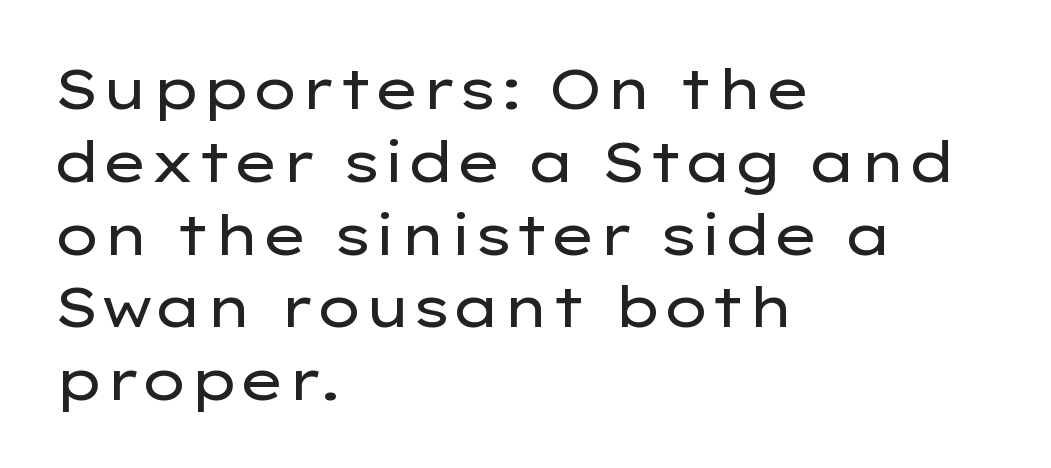
{"serif": "no", "italic": "no", "bold": "no", "weight": "regular", "width": "wide", "stroke_contrast": "low", "x_height": "medium", "monospaced": "no", "underline": "no", "align": "left", "line_spacing": "normal", "line_spacing_ratio": 1.3, "letter_spacing": "normal", "letter_spacing_em": 0.0, "glyph_px": 56}
